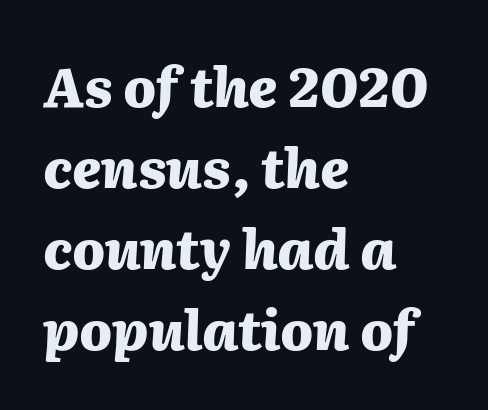
The image shows 54 px heavy type, italic (leaning right); set left-aligned, normal line spacing (1.5x), normal letter spacing, not underlined; medium stroke contrast and a medium x-height.
